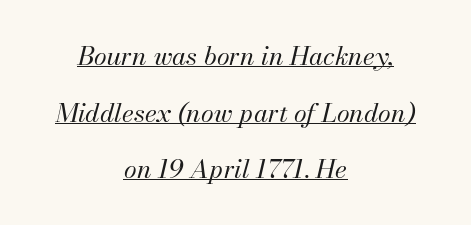
{"italic": "yes", "lean": "right", "slant_degrees": 13, "bold": "no", "underline": "yes", "align": "center", "line_spacing": "loose", "line_spacing_ratio": 2.18, "letter_spacing": "normal", "letter_spacing_em": 0.0, "glyph_px": 26}
